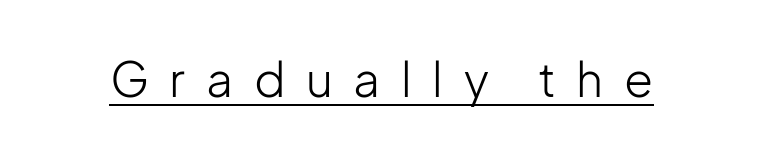
Q: Is the text bold? A: No.
Q: Is the text italic (slanted)? A: No, it is upright.
Q: Is the typeface a serif or a sans-serif typeface? A: Sans-serif.
Q: Is the text underlined? A: Yes.
Q: Is the spacing between letters normal or unusually wide? A: Unusually wide.
Q: Width (condensed, normal, or wide)? A: Normal.
Q: Stroke contrast? A: Low.
Q: x-height? A: Medium.
Q: Monospaced? A: No.
